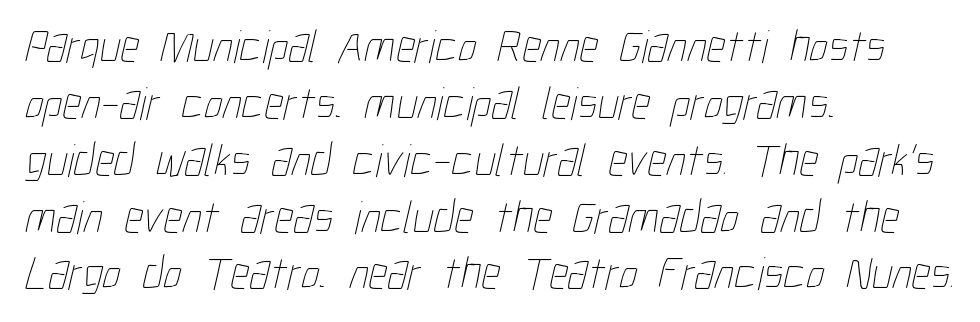
Q: Is the text bold? A: No.
Q: Is the text underlined? A: No.
Q: How is the paragraph aligned? A: Left-aligned.
Q: Is the spacing between letters normal or unusually wide? A: Normal.
Q: Width (condensed, normal, or wide)? A: Condensed.
Q: Stroke contrast? A: Low.
Q: x-height? A: Medium.
Q: Monospaced? A: No.
